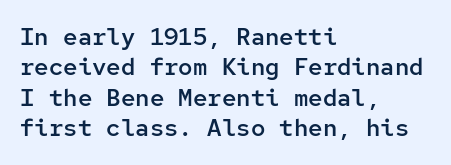
Q: Is the text bold? A: Semi-bold.
Q: Is the text italic (slanted)? A: No, it is upright.
Q: Is the text underlined? A: No.
Q: How is the paragraph aligned? A: Left-aligned.
Q: Is the spacing between letters normal or unusually wide? A: Normal.
Q: Is the spacing between lines tight, normal or loose? A: Normal.
